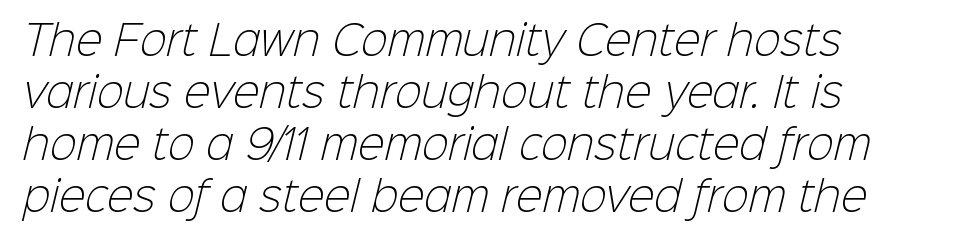
{"serif": "no", "bold": "no", "weight": "light", "width": "normal", "stroke_contrast": "low", "x_height": "medium", "monospaced": "no", "underline": "no", "align": "left", "line_spacing": "normal", "line_spacing_ratio": 1.3, "letter_spacing": "normal", "letter_spacing_em": 0.0, "glyph_px": 40}
